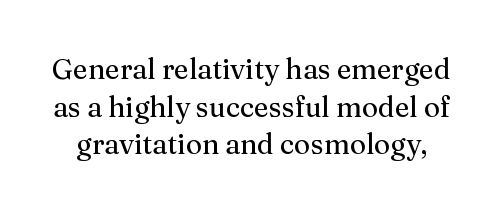
{"serif": "yes", "italic": "no", "bold": "no", "weight": "regular", "width": "normal", "stroke_contrast": "medium", "x_height": "medium", "monospaced": "no", "underline": "no", "line_spacing": "normal", "line_spacing_ratio": 1.34, "letter_spacing": "normal", "letter_spacing_em": 0.0, "glyph_px": 28}
